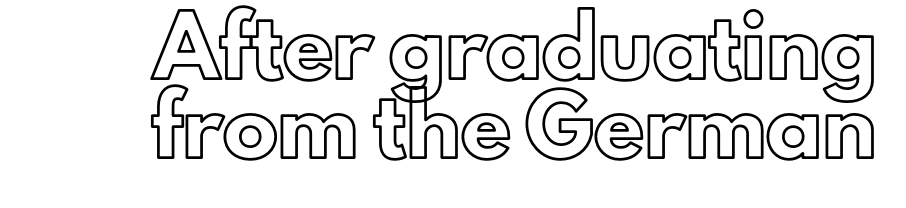
{"italic": "no", "width": "normal", "x_height": "small", "monospaced": "no", "underline": "no", "line_spacing": "normal", "line_spacing_ratio": 1.44, "letter_spacing": "normal", "letter_spacing_em": 0.0, "glyph_px": 55}
